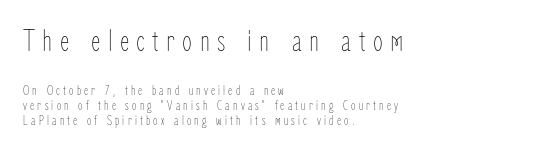
This sample has the flowing, uneven cadence of proportional lettering. Does the lettering tilt? It doesn't — this is upright. Compared with typical body copy, the letter spacing here is much looser. Stem width sits at or under what a default text font uses.
